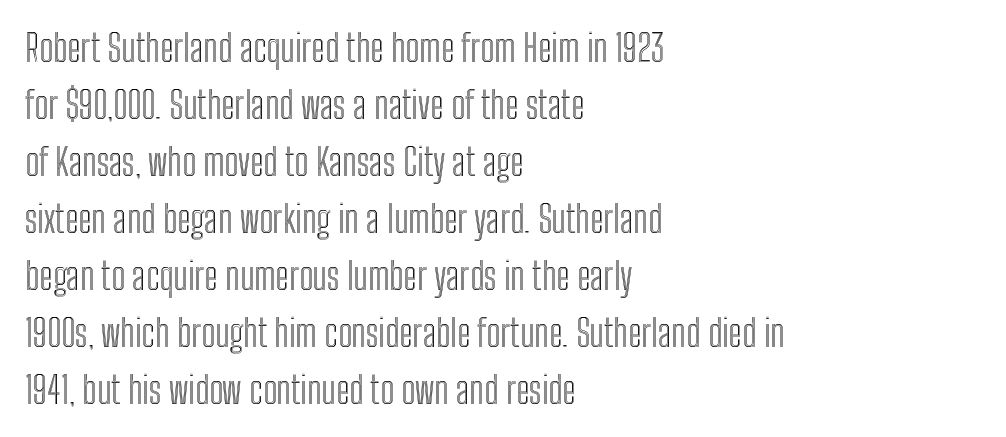
The image shows 37 px condensed type, upright; set left-aligned, normal line spacing (1.54x), normal letter spacing, not underlined; a medium x-height.
